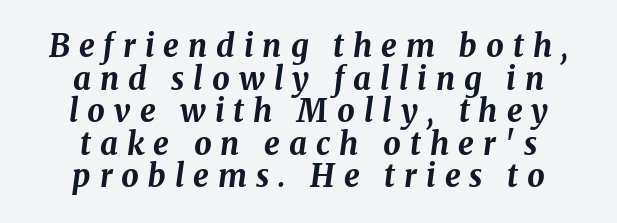
{"italic": "yes", "lean": "right", "slant_degrees": 8, "bold": "yes", "weight": "bold", "width": "normal", "stroke_contrast": "medium", "x_height": "medium", "monospaced": "no", "underline": "no", "align": "center", "line_spacing": "tight", "line_spacing_ratio": 1.05, "letter_spacing": "wide", "letter_spacing_em": 0.29, "glyph_px": 31}
